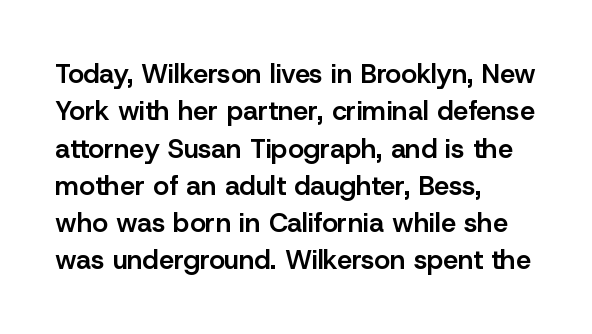
Rendered with straight, roman letterforms. This is moderately heavy type, rendered in semibold. Unmarked baselines from the first word to the last. If you measured baseline to baseline, you'd find a middling distance. Each word holds together tightly as a unit, with standard inter-letter gaps. Teacher's note: observe the even left margin — that is flush-left alignment.
